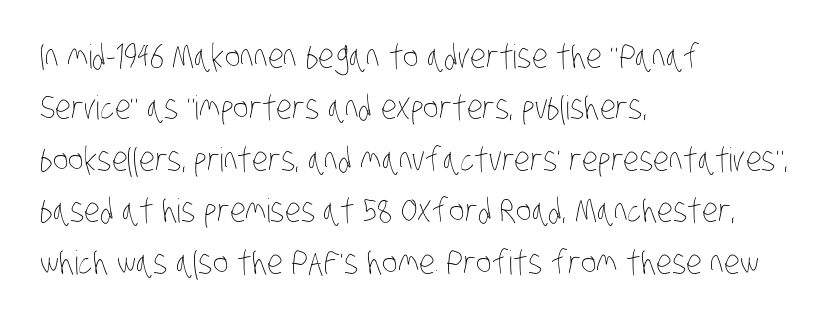
The image shows 33 px thin, condensed type; set left-aligned, normal line spacing (1.56x), normal letter spacing, not underlined; low stroke contrast and a large x-height.
